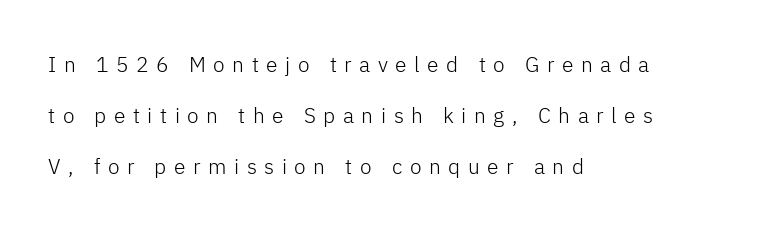
Q: Is the text bold? A: No.
Q: Is the text italic (slanted)? A: No, it is upright.
Q: Is the text underlined? A: No.
Q: How is the paragraph aligned? A: Left-aligned.
Q: Is the spacing between letters normal or unusually wide? A: Unusually wide.
Q: Is the spacing between lines tight, normal or loose? A: Loose.
